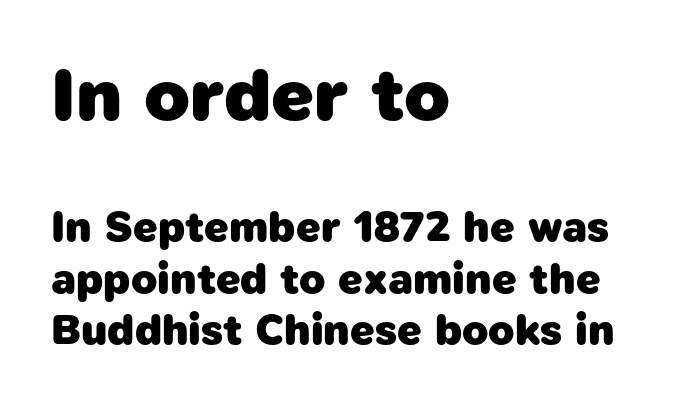
Q: Is the text bold? A: Yes.
Q: Is the typeface a serif or a sans-serif typeface? A: Sans-serif.
Q: Is the text underlined? A: No.
Q: How is the paragraph aligned? A: Left-aligned.
Q: Is the spacing between letters normal or unusually wide? A: Normal.
Q: Which block of text is set in a larger size, the first (top) or the second (bottom)? A: The first (top) one.
Q: Width (condensed, normal, or wide)? A: Normal.
Q: Stroke contrast? A: Low.
Q: x-height? A: Medium.
Q: Monospaced? A: No.
